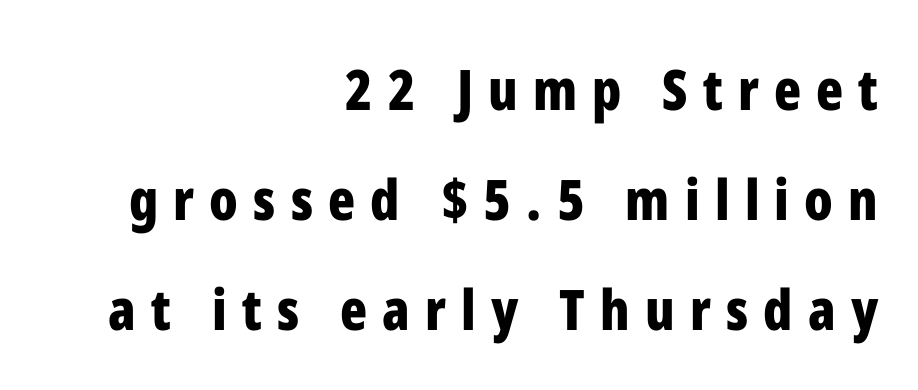
Descender tails drop into unmarked territory. Does the copy run flush right? Yes — the right margin is perfectly even. A typesetter would call this proportional, since set widths differ per character. What kind of face is this? One without serifs — a sans. There is plenty of visible air inserted between adjacent glyphs. Notice the wide empty band between every row — that's loose leading.
